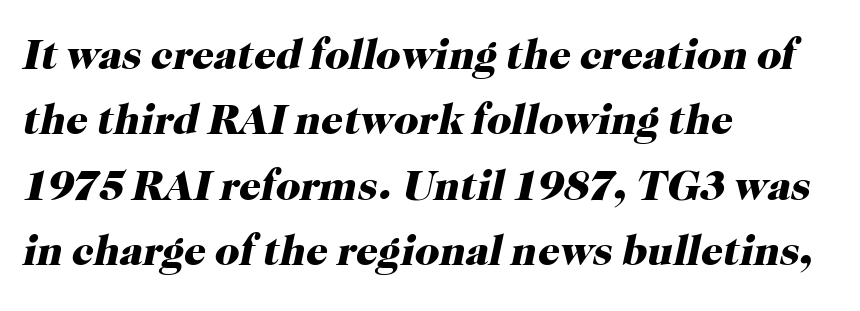
Q: Is the text bold? A: Yes.
Q: Is the text italic (slanted)? A: Yes, it leans right by about 12 degrees.
Q: Is the typeface a serif or a sans-serif typeface? A: Serif.
Q: Is the text underlined? A: No.
Q: How is the paragraph aligned? A: Left-aligned.
Q: Is the spacing between letters normal or unusually wide? A: Normal.
Q: Is the spacing between lines tight, normal or loose? A: Normal.
Q: Width (condensed, normal, or wide)? A: Normal.
Q: Stroke contrast? A: High.
Q: x-height? A: Medium.
Q: Monospaced? A: No.
